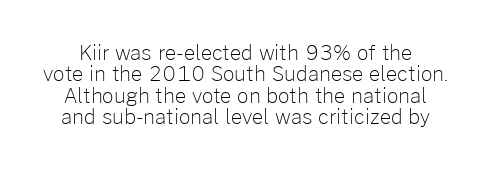
Q: Is the text bold? A: No.
Q: Is the text italic (slanted)? A: No, it is upright.
Q: Is the text underlined? A: No.
Q: Is the spacing between letters normal or unusually wide? A: Normal.
Q: Is the spacing between lines tight, normal or loose? A: Tight.
